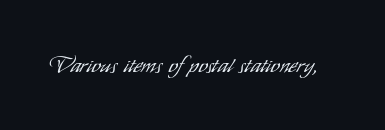
Q: Is the text bold? A: No.
Q: Is the text italic (slanted)? A: Yes.
Q: Is the text underlined? A: No.
Q: Is the spacing between letters normal or unusually wide? A: Normal.
